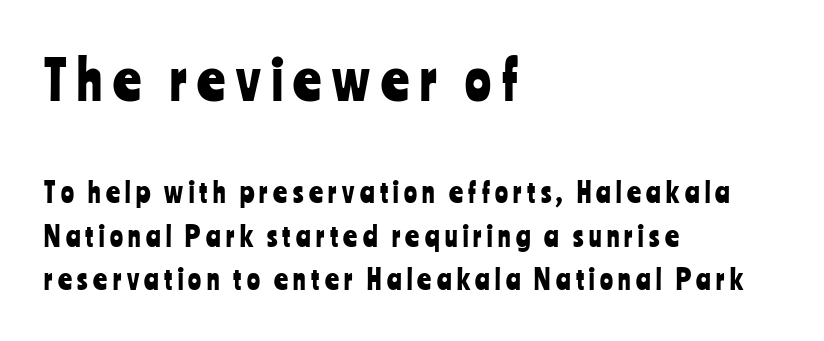
{"serif": "no", "italic": "no", "width": "condensed", "stroke_contrast": "low", "x_height": "medium", "monospaced": "no", "underline": "no", "align": "left", "line_spacing": "normal", "line_spacing_ratio": 1.61, "letter_spacing": "wide", "letter_spacing_em": 0.2, "larger_block": "first", "size_ratio": 2.0, "glyph_px": 54}
